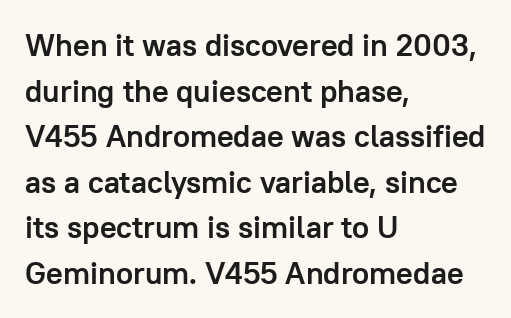
Q: Is the text bold? A: Yes.
Q: Is the text italic (slanted)? A: No, it is upright.
Q: Is the typeface a serif or a sans-serif typeface? A: Sans-serif.
Q: Is the text underlined? A: No.
Q: How is the paragraph aligned? A: Left-aligned.
Q: Is the spacing between letters normal or unusually wide? A: Normal.
Q: Is the spacing between lines tight, normal or loose? A: Normal.
Q: Width (condensed, normal, or wide)? A: Normal.
Q: Stroke contrast? A: Low.
Q: x-height? A: Medium.
Q: Monospaced? A: No.
